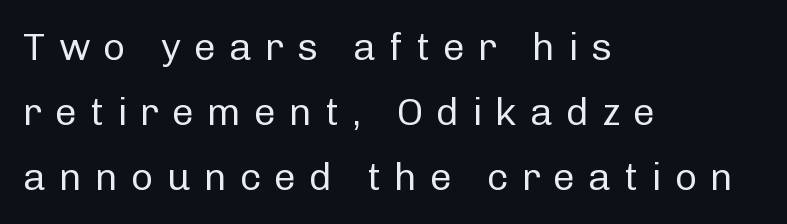
Q: Is the text bold? A: No.
Q: Is the text italic (slanted)? A: No, it is upright.
Q: Is the typeface a serif or a sans-serif typeface? A: Sans-serif.
Q: Is the text underlined? A: No.
Q: How is the paragraph aligned? A: Left-aligned.
Q: Is the spacing between letters normal or unusually wide? A: Unusually wide.
Q: Is the spacing between lines tight, normal or loose? A: Normal.
Q: Width (condensed, normal, or wide)? A: Normal.
Q: Stroke contrast? A: Low.
Q: x-height? A: Medium.
Q: Monospaced? A: No.
